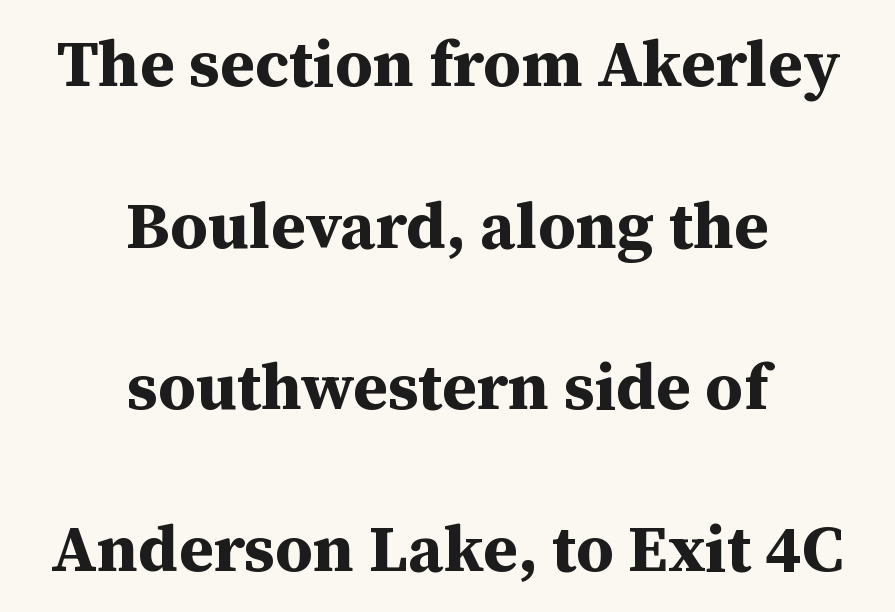
You could fit nearly another row in the gap between these rows. The whitespace from short lines is split evenly between both sides. Summary of weight: heavy, a full bold. Vertical strokes here are truly vertical.
